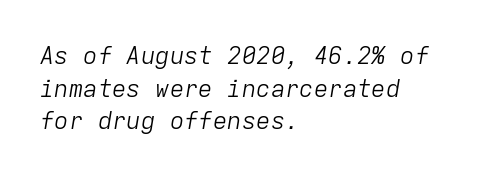
{"italic": "yes", "lean": "right", "slant_degrees": 9, "bold": "no", "underline": "no", "align": "left", "line_spacing": "normal", "line_spacing_ratio": 1.36, "letter_spacing": "normal", "letter_spacing_em": 0.0, "glyph_px": 24}
